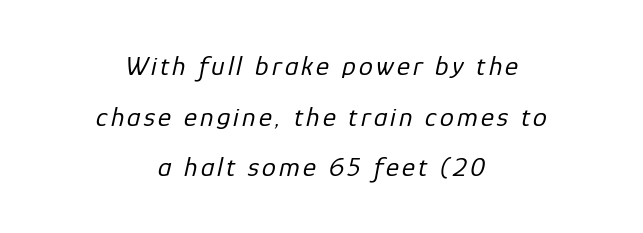
The image shows 28 px regular-weight type, italic (leaning right); set centered, line spacing 1.81x, not underlined; low stroke contrast and a medium x-height.
